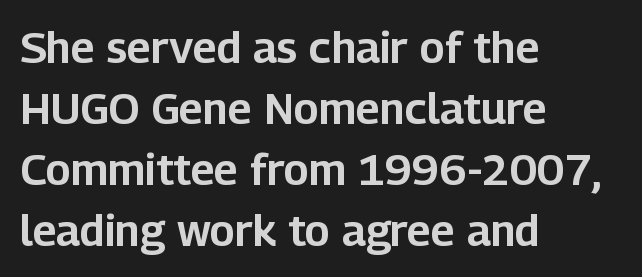
{"serif": "no", "italic": "no", "width": "normal", "stroke_contrast": "low", "x_height": "medium", "monospaced": "no", "underline": "no", "align": "left", "line_spacing": "normal", "line_spacing_ratio": 1.39, "letter_spacing": "normal", "letter_spacing_em": 0.0, "glyph_px": 44}
